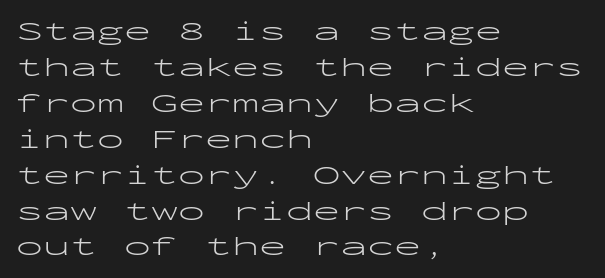
Q: Is the text bold? A: No.
Q: Is the text italic (slanted)? A: No, it is upright.
Q: Is the text underlined? A: No.
Q: How is the paragraph aligned? A: Left-aligned.
Q: Is the spacing between letters normal or unusually wide? A: Normal.
Q: Is the spacing between lines tight, normal or loose? A: Normal.
